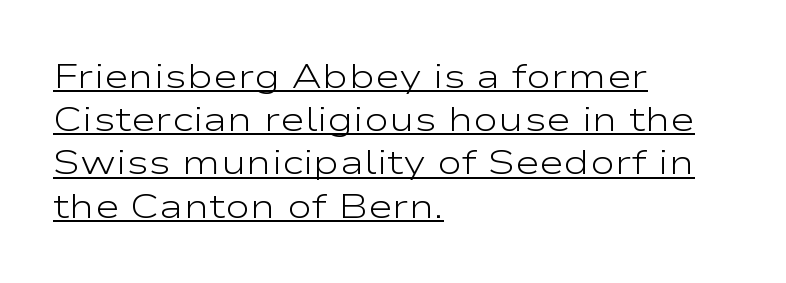
Nothing unusual about the tracking: characters are spaced as the font intends. The characters are drawn with everyday or finer stroke widths. Every stem runs plumb, perpendicular to the baseline. The lines are quadded left.
